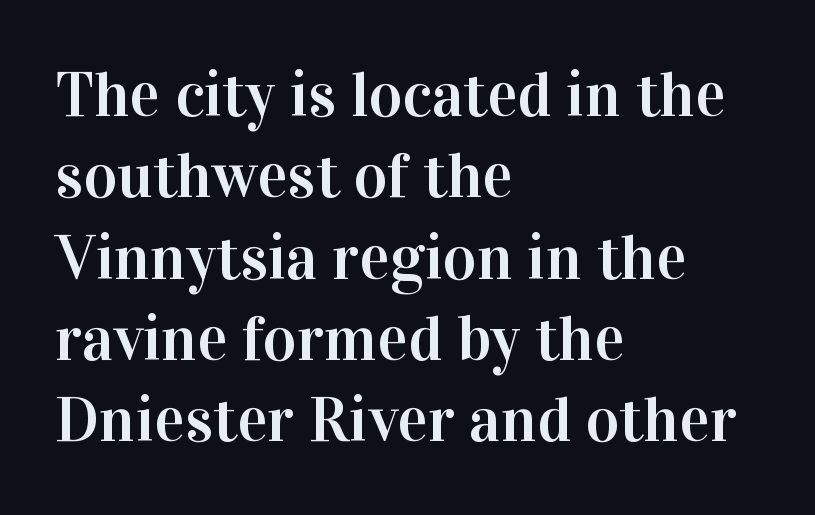
The image shows 64 px serif type, upright; set left-aligned, normal line spacing (1.27x), normal letter spacing, not underlined; high stroke contrast and a medium x-height.
